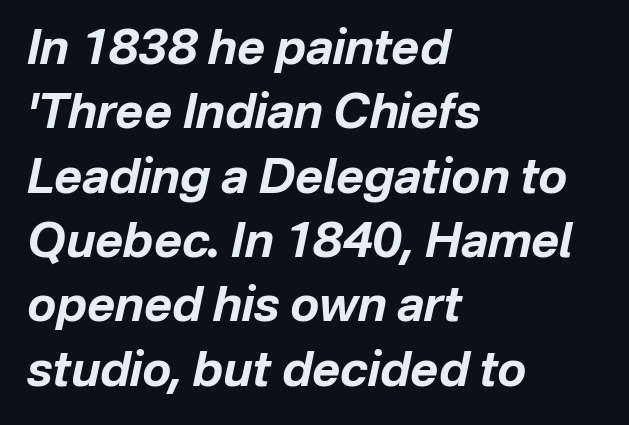
{"italic": "yes", "lean": "right", "slant_degrees": 12, "bold": "yes", "weight": "bold", "width": "normal", "stroke_contrast": "low", "x_height": "medium", "monospaced": "no", "underline": "no", "align": "left", "line_spacing": "normal", "line_spacing_ratio": 1.34, "letter_spacing": "normal", "letter_spacing_em": 0.0, "glyph_px": 48}
